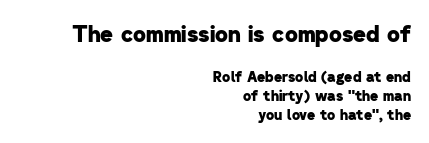
{"bold": "yes", "underline": "no", "align": "right", "line_spacing": "normal", "line_spacing_ratio": 1.37, "letter_spacing": "normal", "letter_spacing_em": 0.0, "larger_block": "first", "size_ratio": 1.57, "glyph_px": 22}
